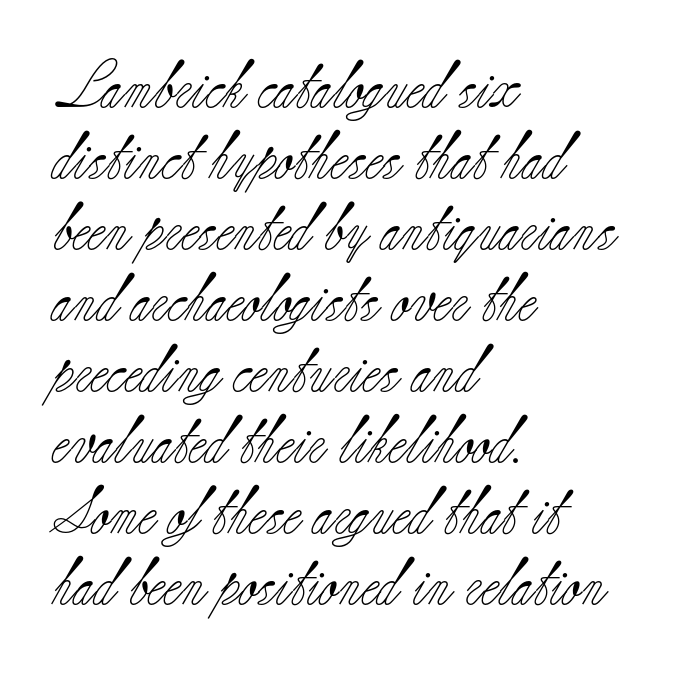
Q: Is the text bold? A: No.
Q: Is the text italic (slanted)? A: Yes.
Q: Is the typeface a serif or a sans-serif typeface? A: Serif.
Q: Is the text underlined? A: No.
Q: How is the paragraph aligned? A: Left-aligned.
Q: Is the spacing between letters normal or unusually wide? A: Normal.
Q: Is the spacing between lines tight, normal or loose? A: Normal.
Q: Width (condensed, normal, or wide)? A: Normal.
Q: Stroke contrast? A: Low.
Q: x-height? A: Small.
Q: Monospaced? A: No.
